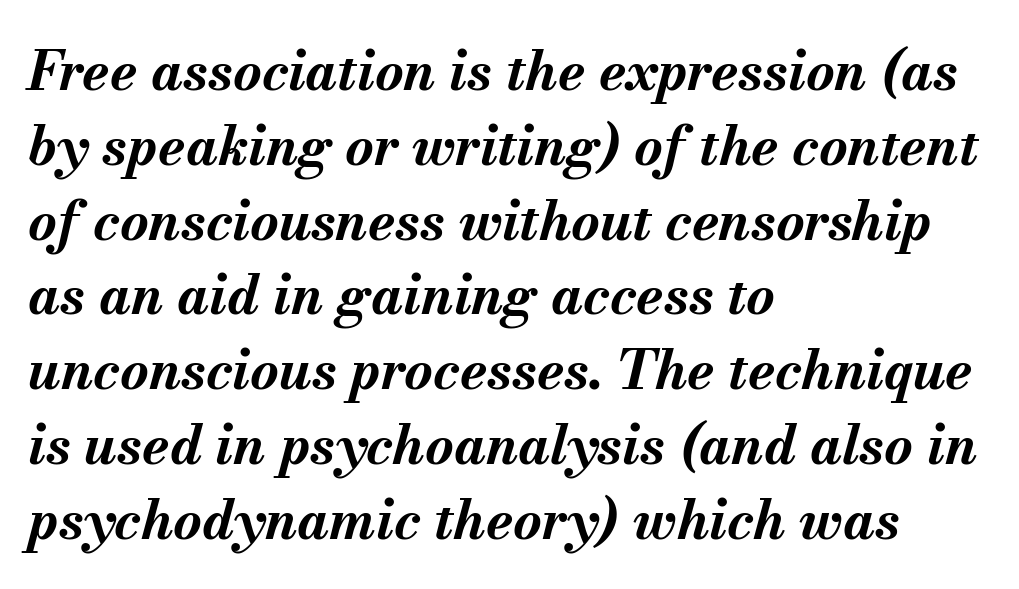
The image shows 55 px bold type, italic (leaning right); set left-aligned, normal line spacing (1.36x), normal letter spacing, not underlined; medium stroke contrast and a small x-height.
